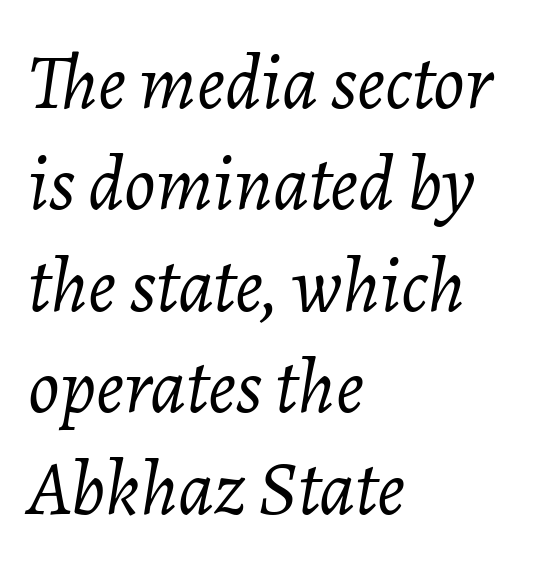
How are the letters spaced? Ordinarily, with no added tracking. This is not heavy type; no bold has been used. The passage shown is typed in a proportional face where columns would drift. Vertical spacing — default. A student would call this left alignment; a typographer would say flush left, rag right. Is the type slanted? Yes — the strokes lean at a clear angle.
